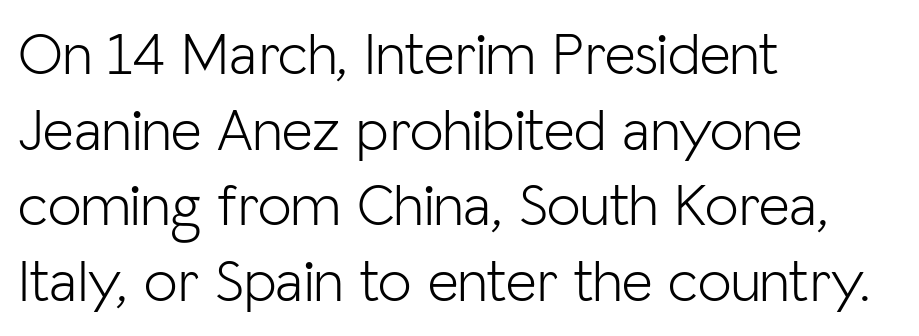
Visually the block forms a straight wall on the left and a jagged coastline on the right. The typesetting does not lean heavy: it is not bold. The horizontal fit of the characters is conventional and even. It's the straight-up-and-down kind of type.
